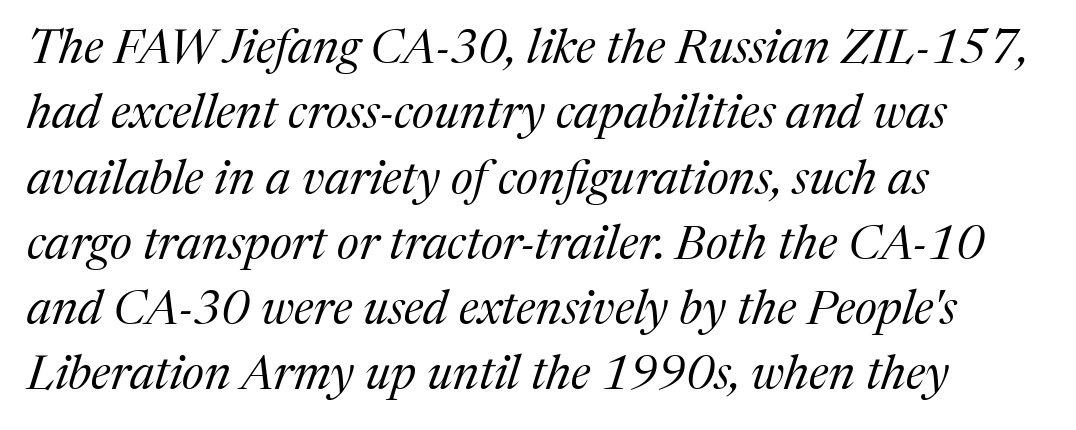
Here the glyphs are tracked normally, forming tight word shapes. Typeset ragged right — the left edge is the straight one. You can tell it's italic because the verticals aren't actually vertical. A serif font was chosen for this passage.
